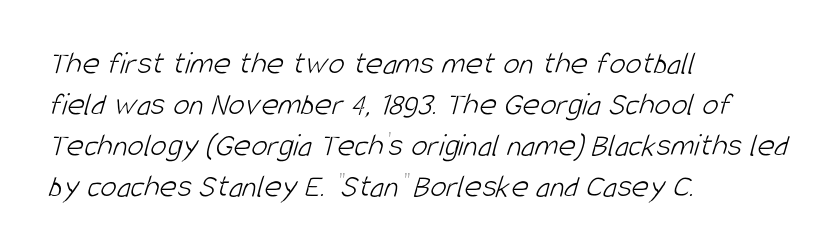
Honestly, the letter spacing is just normal — you wouldn't notice it. Weight: regular or lighter. These lines are rendered in a variable-pitch font. Quick note: underline off. Typeset ragged right — the left edge is the straight one. Typographically, this falls in the sans-serif category.
